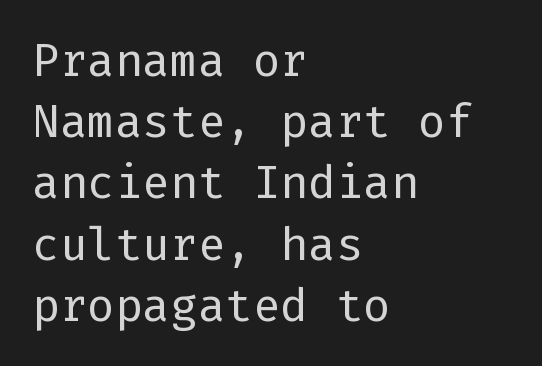
{"serif": "no", "italic": "no", "bold": "no", "weight": "regular", "width": "normal", "stroke_contrast": "low", "x_height": "medium", "underline": "no", "align": "left", "line_spacing": "normal", "line_spacing_ratio": 1.33, "letter_spacing": "normal", "letter_spacing_em": 0.0, "glyph_px": 46}
